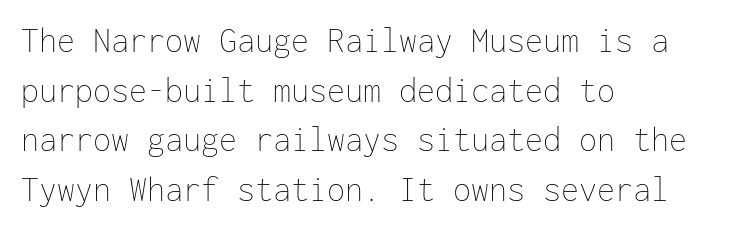
{"italic": "no", "bold": "no", "weight": "thin", "width": "normal", "stroke_contrast": "low", "x_height": "medium", "monospaced": "yes", "underline": "no", "align": "left", "line_spacing": "normal", "line_spacing_ratio": 1.38, "letter_spacing": "normal", "letter_spacing_em": 0.0, "glyph_px": 36}
